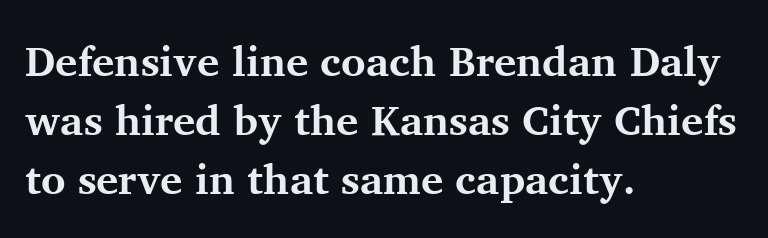
Q: Is the text bold? A: Yes.
Q: Is the text italic (slanted)? A: No, it is upright.
Q: Is the typeface a serif or a sans-serif typeface? A: Serif.
Q: Is the text underlined? A: No.
Q: How is the paragraph aligned? A: Left-aligned.
Q: Is the spacing between letters normal or unusually wide? A: Normal.
Q: Is the spacing between lines tight, normal or loose? A: Normal.
Q: Width (condensed, normal, or wide)? A: Normal.
Q: Stroke contrast? A: Medium.
Q: x-height? A: Medium.
Q: Monospaced? A: No.
